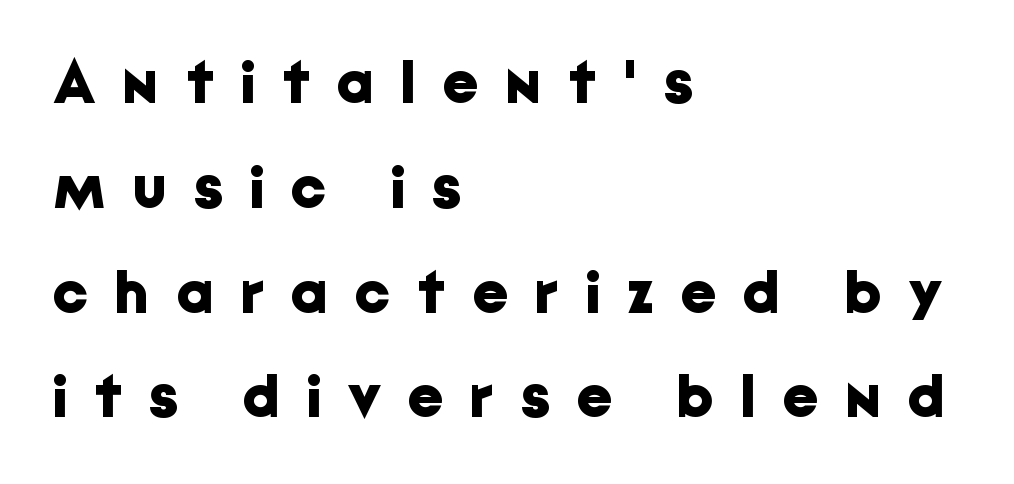
Q: Is the text bold? A: Yes.
Q: Is the text italic (slanted)? A: No, it is upright.
Q: Is the typeface a serif or a sans-serif typeface? A: Sans-serif.
Q: Is the text underlined? A: No.
Q: How is the paragraph aligned? A: Left-aligned.
Q: Is the spacing between letters normal or unusually wide? A: Unusually wide.
Q: Is the spacing between lines tight, normal or loose? A: Normal.
Q: Width (condensed, normal, or wide)? A: Normal.
Q: Stroke contrast? A: Low.
Q: x-height? A: Medium.
Q: Monospaced? A: No.
